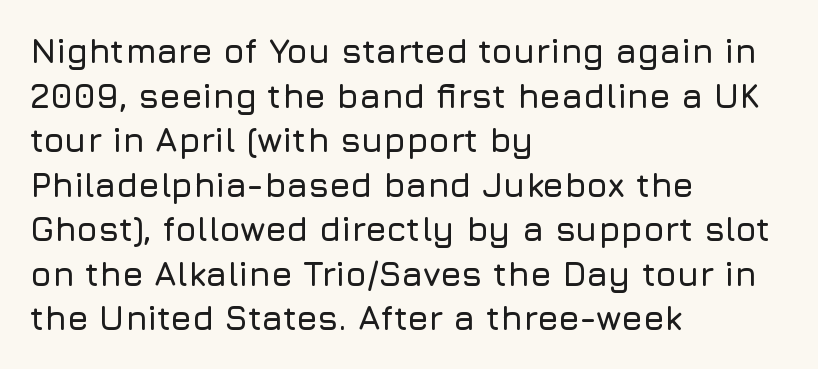
The passage shown is typeset with a sans-serif family. Character widths vary here, with narrow letters taking less room than wide ones. Vertically, the passage feels balanced, rows spaced as you'd expect. Between one letter and the next there's only the usual sliver of space. These lines stack with their left ends in a neat column. In terms of posture, this sample is upright.
